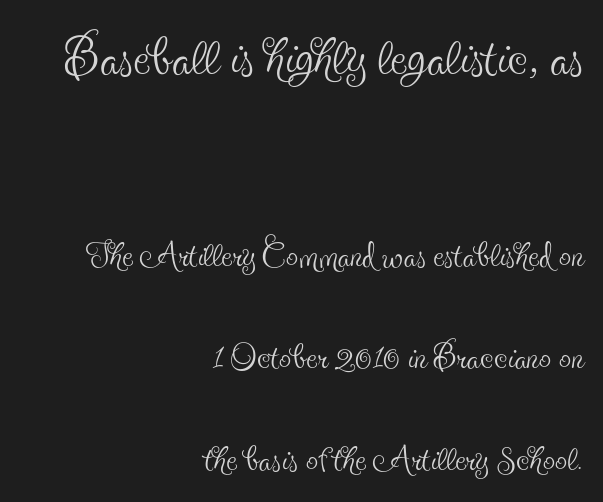
Q: Is the text bold? A: No.
Q: Is the typeface a serif or a sans-serif typeface? A: Serif.
Q: Is the text underlined? A: No.
Q: How is the paragraph aligned? A: Right-aligned.
Q: Is the spacing between letters normal or unusually wide? A: Normal.
Q: Is the spacing between lines tight, normal or loose? A: Loose.
Q: Which block of text is set in a larger size, the first (top) or the second (bottom)? A: The first (top) one.
Q: Width (condensed, normal, or wide)? A: Condensed.
Q: x-height? A: Small.
Q: Monospaced? A: No.
